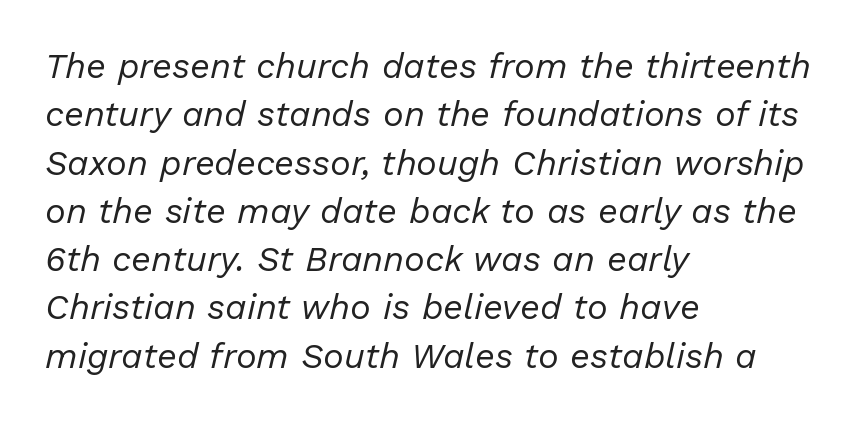
{"italic": "yes", "lean": "right", "slant_degrees": 13, "bold": "no", "weight": "regular", "width": "normal", "stroke_contrast": "low", "x_height": "medium", "monospaced": "no", "underline": "no", "align": "left", "line_spacing": "normal", "line_spacing_ratio": 1.38, "letter_spacing": "normal", "letter_spacing_em": 0.0, "glyph_px": 35}
